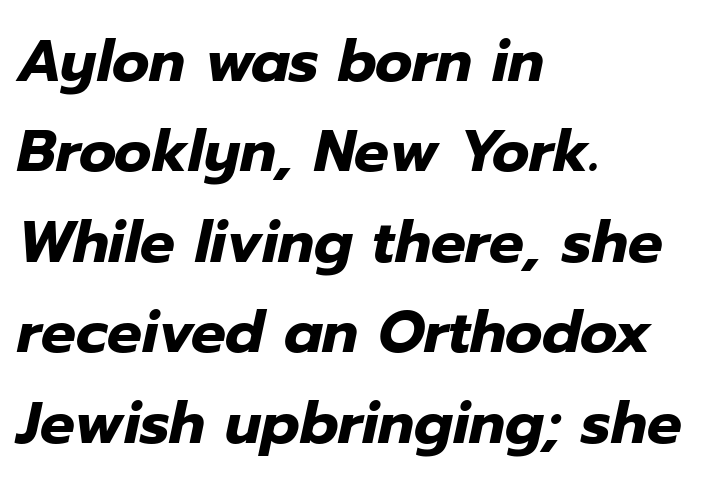
The image shows 58 px heavy type, italic (leaning right); set left-aligned, normal line spacing (1.56x), normal letter spacing, not underlined; low stroke contrast and a medium x-height.
